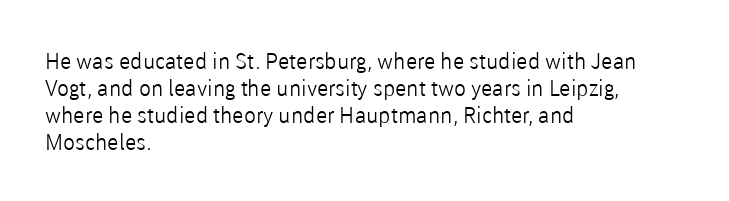
Q: Is the text bold? A: No.
Q: Is the text italic (slanted)? A: No, it is upright.
Q: Is the text underlined? A: No.
Q: How is the paragraph aligned? A: Left-aligned.
Q: Is the spacing between letters normal or unusually wide? A: Normal.
